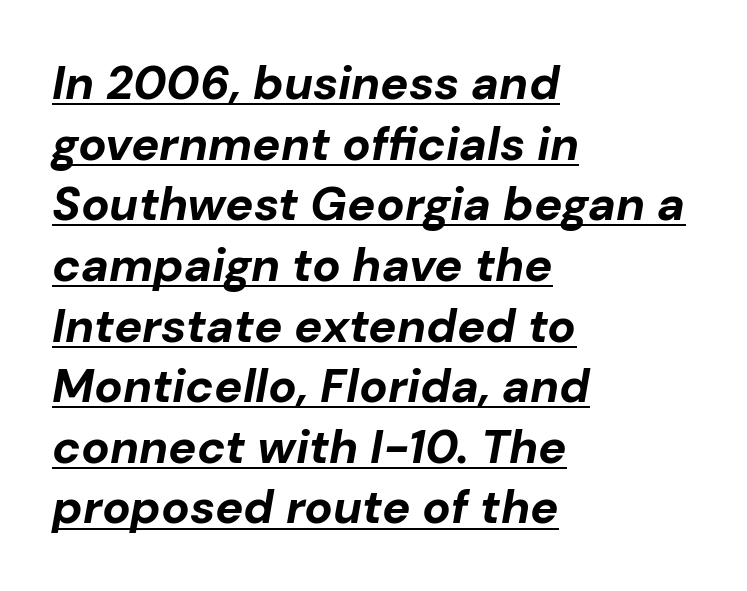
Underlining? Definitely there. Italic: yes, the glyphs are oblique. The rendering uses natural spacing where letterforms have individual widths. The passage is arranged the way most books set body copy — flush left.
